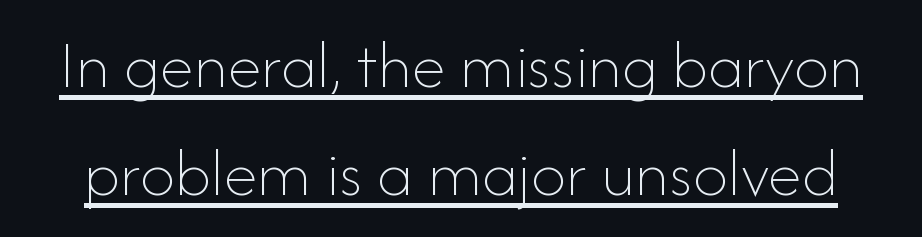
Q: Is the text bold? A: No.
Q: Is the text italic (slanted)? A: No, it is upright.
Q: Is the text underlined? A: Yes.
Q: Is the spacing between letters normal or unusually wide? A: Normal.
Q: Is the spacing between lines tight, normal or loose? A: Normal.
Q: Width (condensed, normal, or wide)? A: Normal.
Q: Stroke contrast? A: Low.
Q: x-height? A: Small.
Q: Monospaced? A: No.
